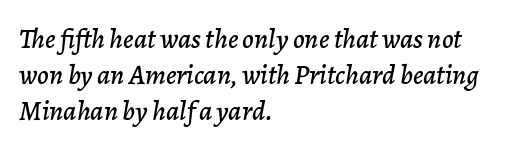
{"italic": "yes", "lean": "right", "slant_degrees": 7, "width": "normal", "stroke_contrast": "low", "x_height": "medium", "monospaced": "no", "underline": "no", "align": "left", "line_spacing": "normal", "line_spacing_ratio": 1.29, "letter_spacing": "normal", "letter_spacing_em": 0.0, "glyph_px": 28}
